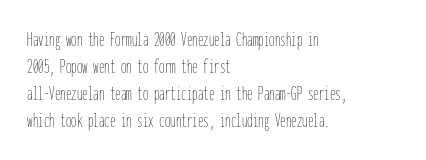
Q: Is the text bold? A: No.
Q: Is the text italic (slanted)? A: No, it is upright.
Q: Is the text underlined? A: No.
Q: How is the paragraph aligned? A: Left-aligned.
Q: Is the spacing between letters normal or unusually wide? A: Normal.
